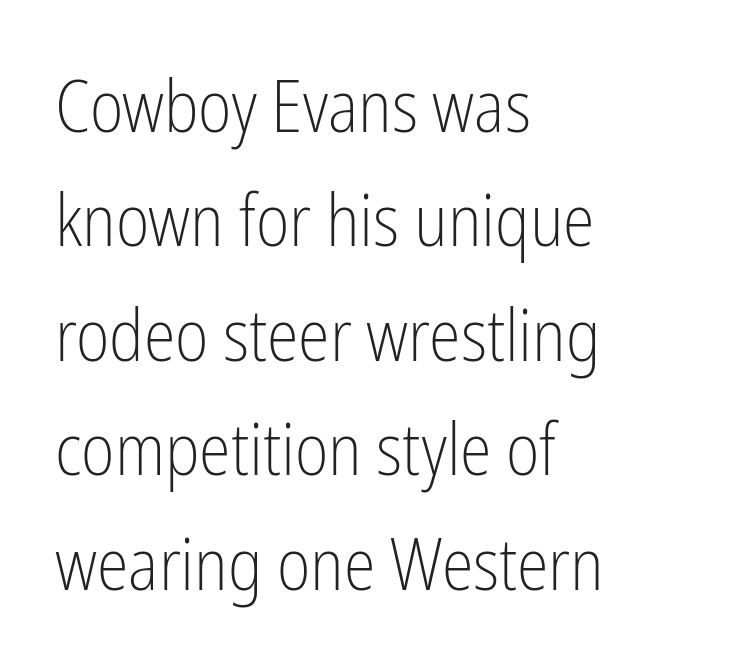
Default kerning and tracking; the words read as compact shapes. In terms of posture, this sample is upright. Compared with a typical body face, this is equally light or lighter still. Each line starts at the same left margin while the right side varies. Proportional: the letters do not fall into vertical columns.
